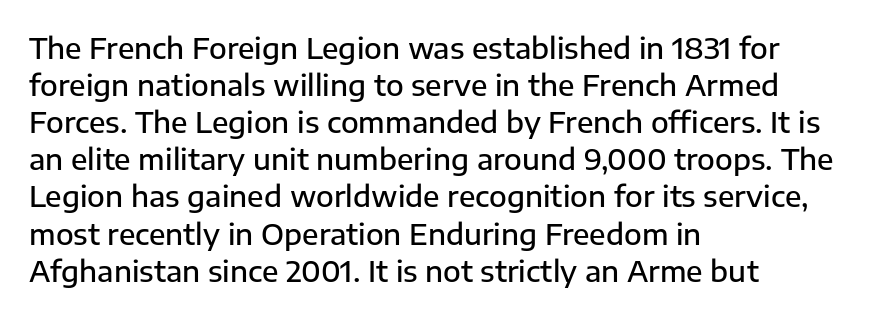
The image shows 29 px semibold sans-serif type, upright; set left-aligned, normal line spacing (1.28x), normal letter spacing, not underlined; low stroke contrast and a medium x-height.
